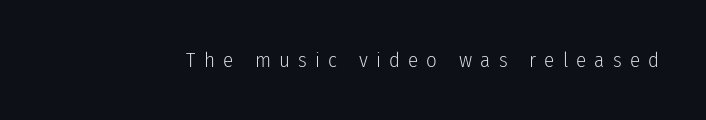
Designer's note — italics off, roman on. Summary of weight: not heavy and not bold. Observe the wide spacing: letters keep a clear distance from each other. Clear beneath every line of the passage.
